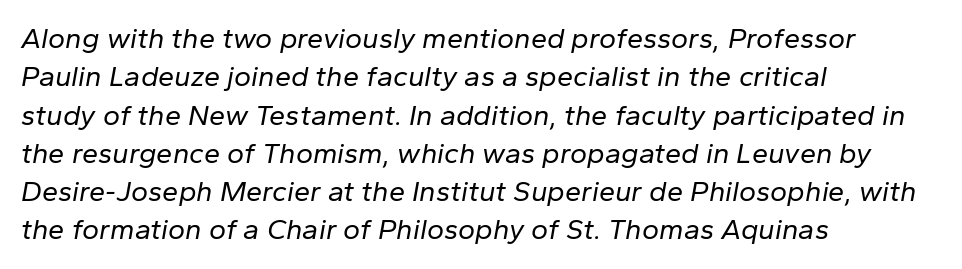
{"italic": "yes", "lean": "right", "slant_degrees": 10, "bold": "no", "weight": "regular", "width": "normal", "stroke_contrast": "low", "x_height": "medium", "monospaced": "no", "underline": "no", "align": "left", "line_spacing": "normal", "line_spacing_ratio": 1.32, "letter_spacing": "normal", "letter_spacing_em": 0.0, "glyph_px": 29}
